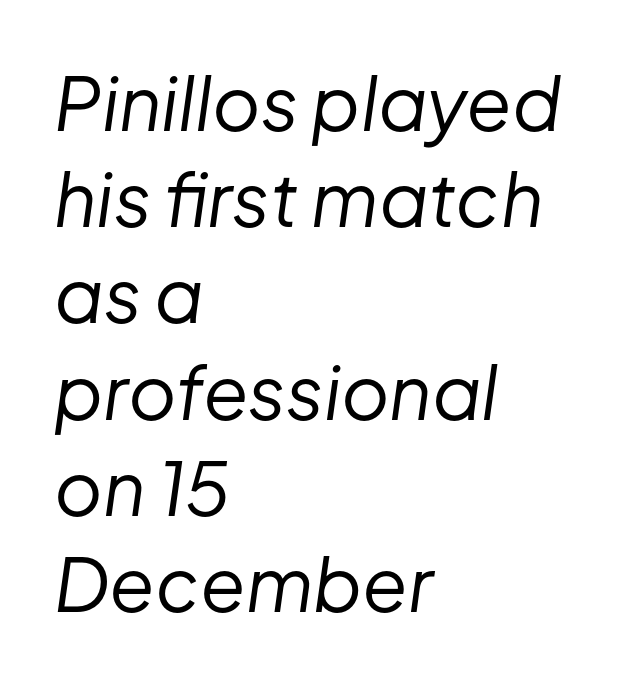
{"italic": "yes", "lean": "right", "slant_degrees": 8, "bold": "no", "weight": "regular", "width": "normal", "stroke_contrast": "low", "x_height": "medium", "monospaced": "no", "underline": "no", "align": "left", "line_spacing": "normal", "line_spacing_ratio": 1.3, "letter_spacing": "normal", "letter_spacing_em": 0.0, "glyph_px": 74}
